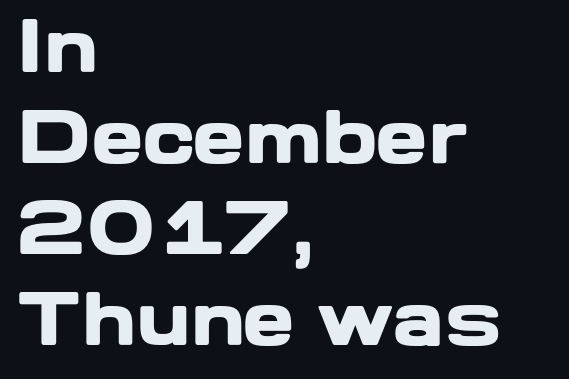
Q: Is the text bold? A: Yes.
Q: Is the text italic (slanted)? A: No, it is upright.
Q: Is the typeface a serif or a sans-serif typeface? A: Sans-serif.
Q: Is the text underlined? A: No.
Q: How is the paragraph aligned? A: Left-aligned.
Q: Is the spacing between letters normal or unusually wide? A: Normal.
Q: Is the spacing between lines tight, normal or loose? A: Normal.
Q: Width (condensed, normal, or wide)? A: Wide.
Q: Stroke contrast? A: Low.
Q: x-height? A: Medium.
Q: Monospaced? A: No.
